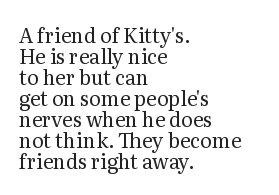
Caption: standard tracking, unaltered. The passage is arranged the way most books set body copy — flush left. Ordinary non-slanted type is in use. You could barely slide anything between these rows. No letter is thick-stroked: the sample isn't bold.
